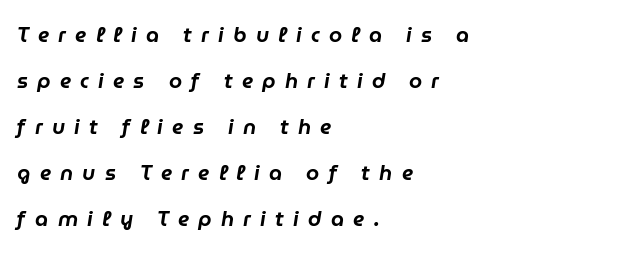
The image shows 21 px text type, italic (leaning right); set left-aligned, loose line spacing (2.19x), unusually wide letter spacing (+0.44 em), not underlined.
